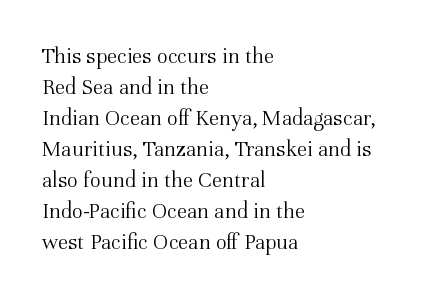
{"italic": "no", "bold": "no", "underline": "no", "align": "left", "line_spacing": "normal", "line_spacing_ratio": 1.35, "letter_spacing": "normal", "letter_spacing_em": 0.0, "glyph_px": 23}
